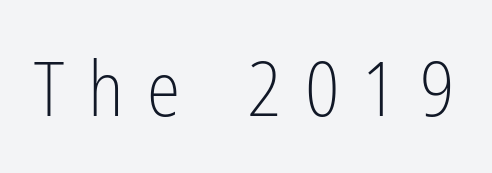
Q: Is the text bold? A: No.
Q: Is the text italic (slanted)? A: No, it is upright.
Q: Is the typeface a serif or a sans-serif typeface? A: Sans-serif.
Q: Is the text underlined? A: No.
Q: Is the spacing between letters normal or unusually wide? A: Unusually wide.
Q: Width (condensed, normal, or wide)? A: Condensed.
Q: Stroke contrast? A: Low.
Q: x-height? A: Medium.
Q: Monospaced? A: No.
